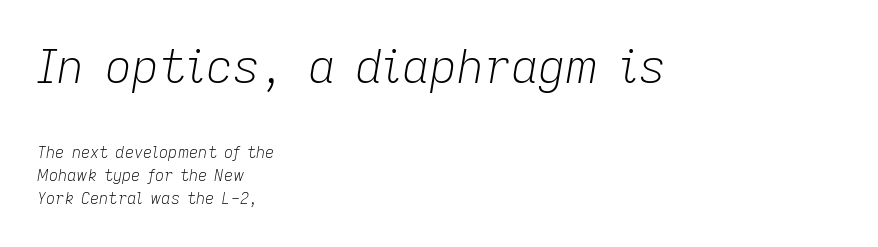
Between one letter and the next there's only the usual sliver of space. You could not count columns in this text — the font is proportionally spaced. The typography opts for an oblique posture over an upright one. Line beginnings align vertically; line endings do not.
